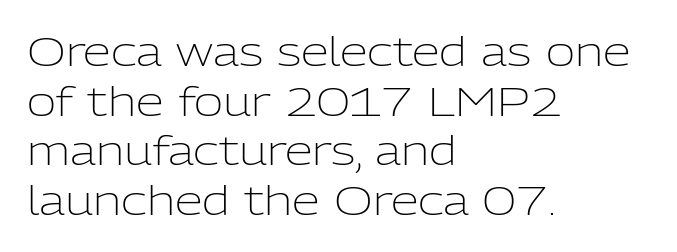
Q: Is the text bold? A: No.
Q: Is the text italic (slanted)? A: No, it is upright.
Q: Is the typeface a serif or a sans-serif typeface? A: Sans-serif.
Q: Is the text underlined? A: No.
Q: How is the paragraph aligned? A: Left-aligned.
Q: Is the spacing between letters normal or unusually wide? A: Normal.
Q: Width (condensed, normal, or wide)? A: Normal.
Q: Stroke contrast? A: Low.
Q: x-height? A: Medium.
Q: Monospaced? A: No.
